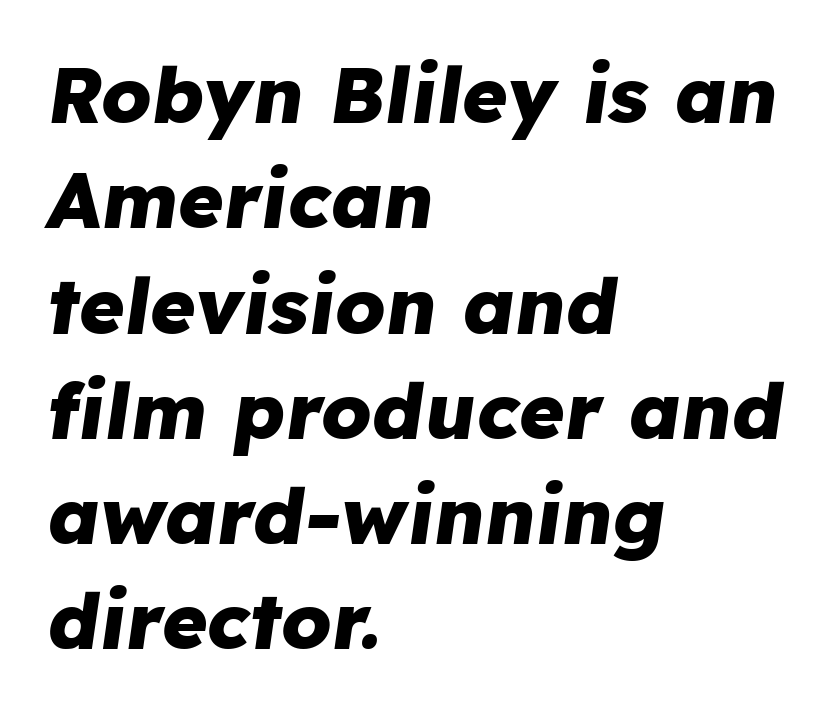
Q: Is the text bold? A: Yes.
Q: Is the text italic (slanted)? A: Yes, it leans right by about 8 degrees.
Q: Is the text underlined? A: No.
Q: How is the paragraph aligned? A: Left-aligned.
Q: Is the spacing between letters normal or unusually wide? A: Normal.
Q: Is the spacing between lines tight, normal or loose? A: Normal.
Q: Width (condensed, normal, or wide)? A: Normal.
Q: Stroke contrast? A: Low.
Q: x-height? A: Medium.
Q: Monospaced? A: No.
